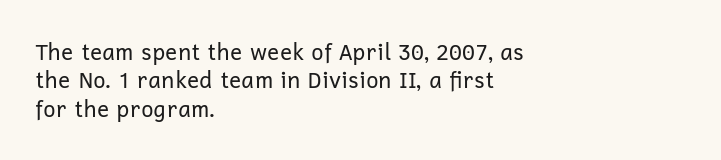
The image shows 22 px text type, upright; set left-aligned, normal line spacing (1.29x), normal letter spacing, not underlined.
